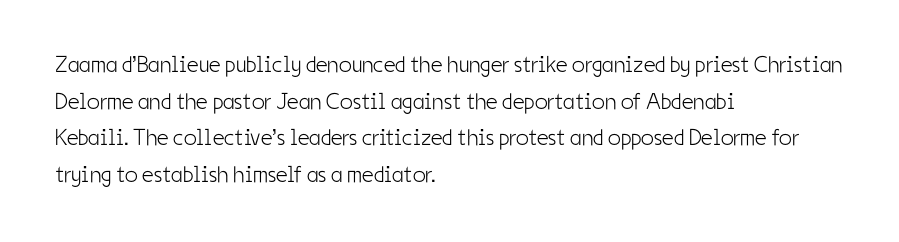
{"italic": "no", "bold": "no", "underline": "no", "align": "left", "line_spacing": "normal", "line_spacing_ratio": 1.59, "letter_spacing": "normal", "letter_spacing_em": 0.0, "glyph_px": 23}
